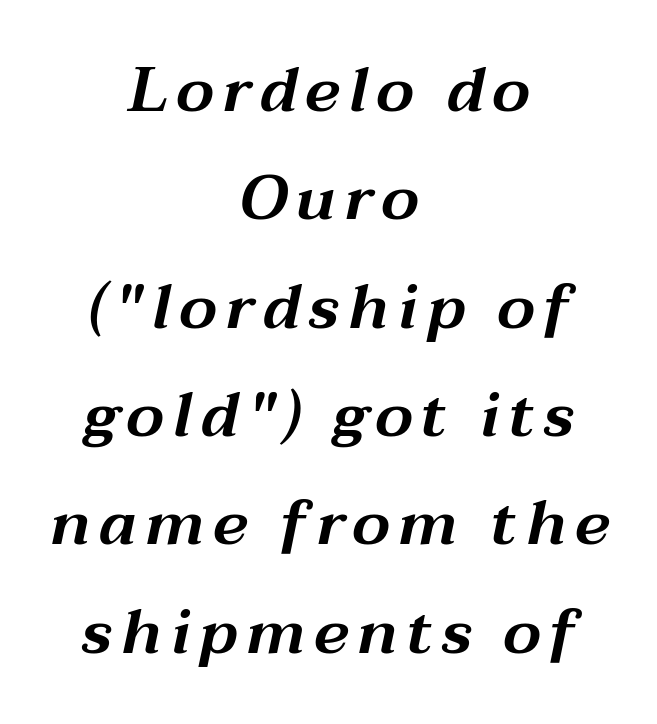
Only glyphs here, with clear space below each row. The paragraph shown floats in the horizontal middle. The specimen reads as italic at a glance. Looks like regular typesetting: each glyph gets only the width it needs.
